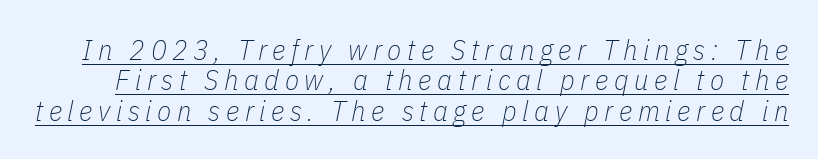
Do the characters align in a grid? No, the font is proportional. Does the leading feel generous? Not at all — it's pinched. Stroke mass is kept to a normal reading level or below. The letters are slanted; this is an italic face. The sample's only ornament is a line tracing under the words.
